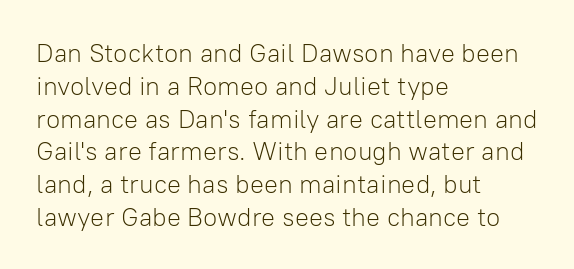
Q: Is the text bold? A: No.
Q: Is the text italic (slanted)? A: No, it is upright.
Q: Is the text underlined? A: No.
Q: How is the paragraph aligned? A: Left-aligned.
Q: Is the spacing between letters normal or unusually wide? A: Normal.
Q: Is the spacing between lines tight, normal or loose? A: Normal.
